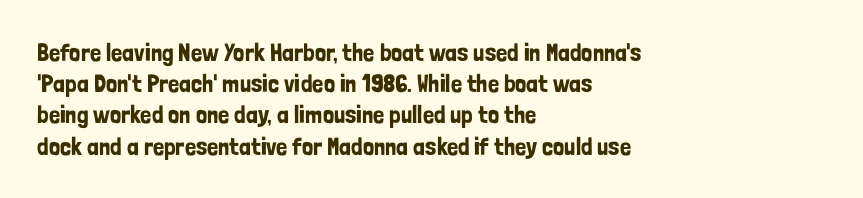
The image shows 25 px text type, upright; set left-aligned, normal line spacing (1.25x), normal letter spacing, not underlined.
